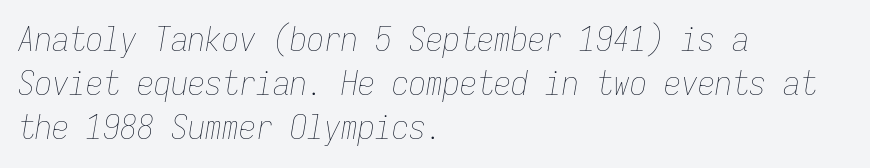
{"italic": "yes", "lean": "right", "slant_degrees": 9, "bold": "no", "weight": "thin", "width": "condensed", "stroke_contrast": "low", "x_height": "medium", "monospaced": "yes", "underline": "no", "align": "left", "line_spacing": "normal", "line_spacing_ratio": 1.3, "letter_spacing": "normal", "letter_spacing_em": 0.0, "glyph_px": 34}
